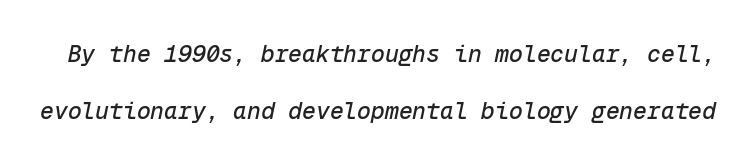
The vertical gap from one line to the next is large. There's an unmistakable incline to the writing here. The words here are not underlined. The letters sit at their default tracking, neither squeezed nor spread.
